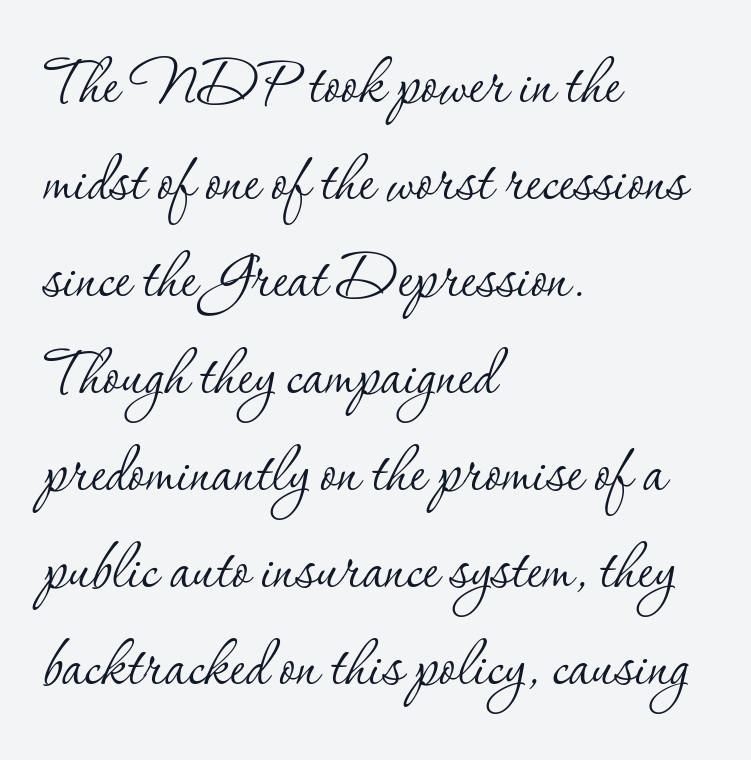
Q: Is the text bold? A: No.
Q: Is the text italic (slanted)? A: Yes.
Q: Is the typeface a serif or a sans-serif typeface? A: Serif.
Q: Is the text underlined? A: No.
Q: How is the paragraph aligned? A: Left-aligned.
Q: Is the spacing between letters normal or unusually wide? A: Normal.
Q: Is the spacing between lines tight, normal or loose? A: Normal.
Q: Width (condensed, normal, or wide)? A: Normal.
Q: Stroke contrast? A: Low.
Q: x-height? A: Small.
Q: Monospaced? A: No.
